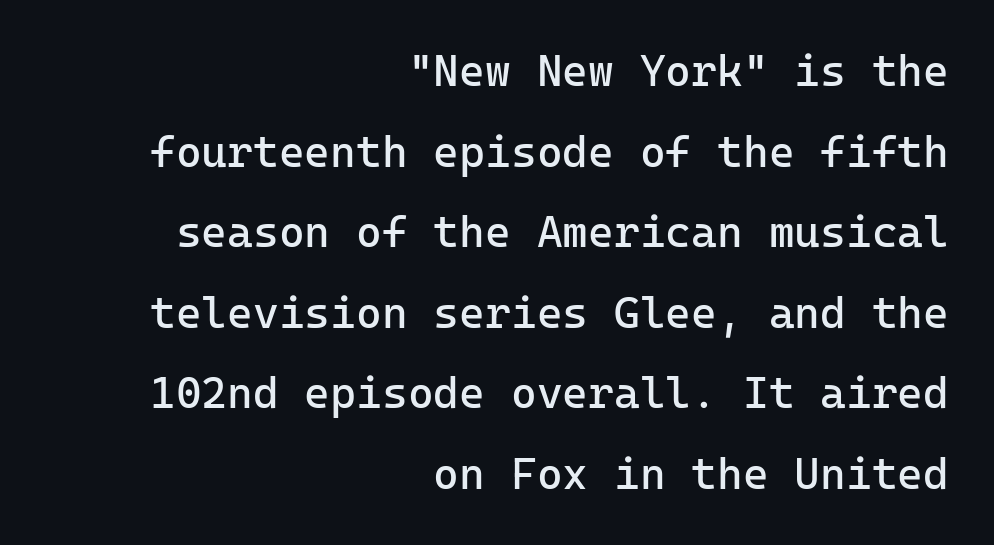
Words appear dense and cohesive because spacing is normal. The rendering uses typewriter-style spacing with identical character cells. The characters display no serif detailing; their extremities are plain. The letters stand straight up with perfectly vertical stems.
